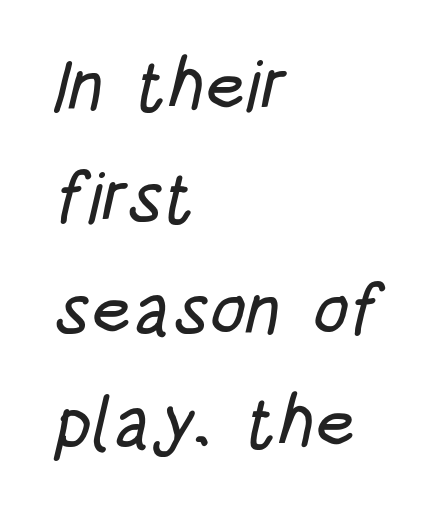
You could call the tracking neutral — neither tight nor loose. The paragraph shown leans on its left margin. The area under the type is left untouched. The glyphs in this specimen are sans serif.
